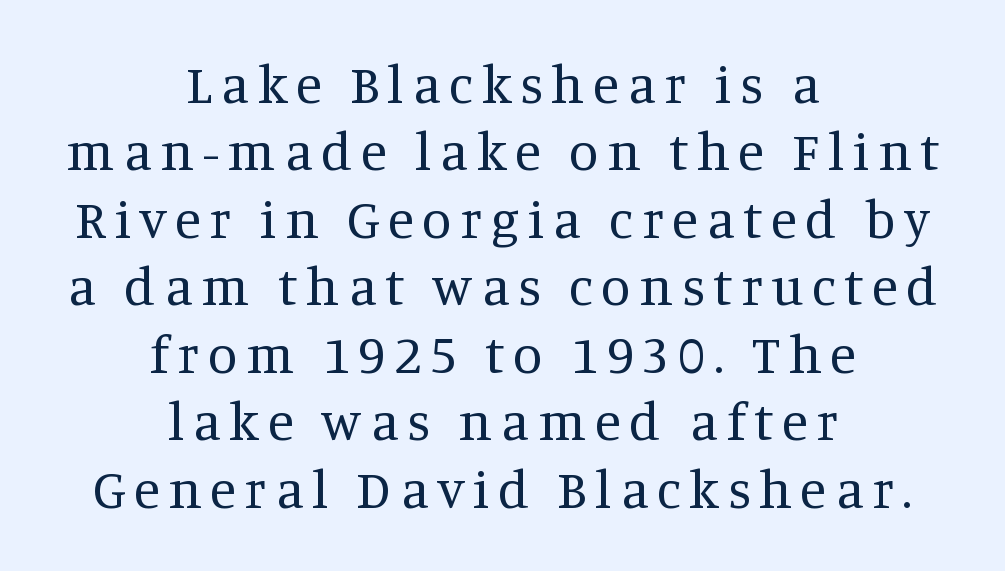
The image shows 54 px regular-weight serif type, upright; set centered, normal line spacing (1.25x), not underlined; medium stroke contrast and a large x-height.
